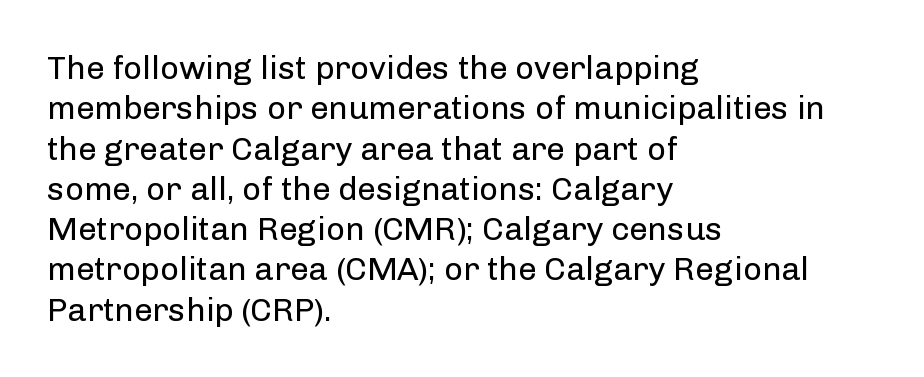
Q: Is the text bold? A: No.
Q: Is the text italic (slanted)? A: No, it is upright.
Q: Is the typeface a serif or a sans-serif typeface? A: Sans-serif.
Q: Is the text underlined? A: No.
Q: How is the paragraph aligned? A: Left-aligned.
Q: Is the spacing between letters normal or unusually wide? A: Normal.
Q: Width (condensed, normal, or wide)? A: Normal.
Q: Stroke contrast? A: Low.
Q: x-height? A: Medium.
Q: Monospaced? A: No.
